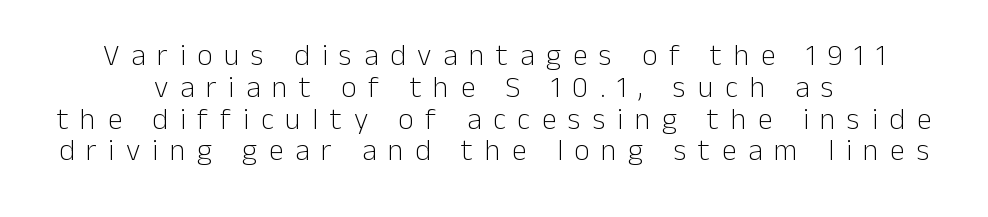
Notice how descenders almost collide with the ascenders below — that's tight leading. In CSS terms this would be text-align: center. The foot of each line stays bare and open. Every character sits straight up, as roman type does. Stroke terminals: plain, sans-serif.
